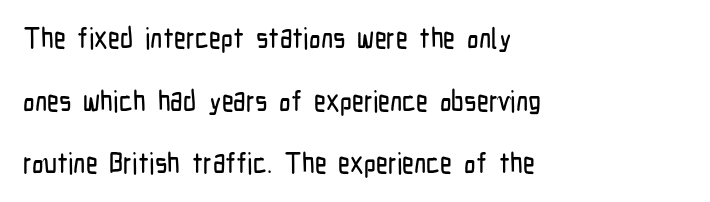
A bare baseline throughout the passage. Unlike a traditional serif, this face leaves its strokes unadorned. Does the copy run flush right? No — it runs flush left. Look at the tracking — it's just the regular setting, nothing added.
